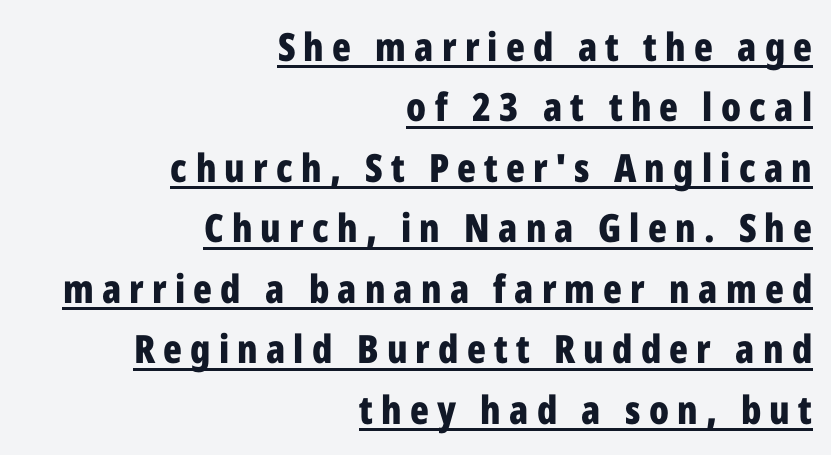
The image shows 39 px bold, condensed sans-serif type, upright; set right-aligned, normal line spacing (1.55x), unusually wide letter spacing (+0.21 em), underlined; low stroke contrast and a medium x-height.
